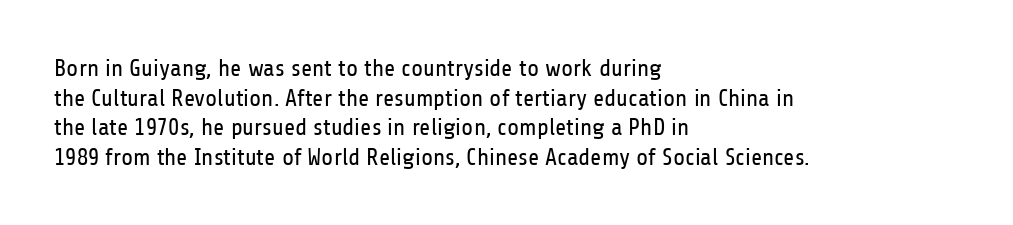
{"italic": "no", "bold": "no", "underline": "no", "align": "left", "line_spacing_ratio": 1.23, "letter_spacing": "normal", "letter_spacing_em": 0.0, "glyph_px": 24}
